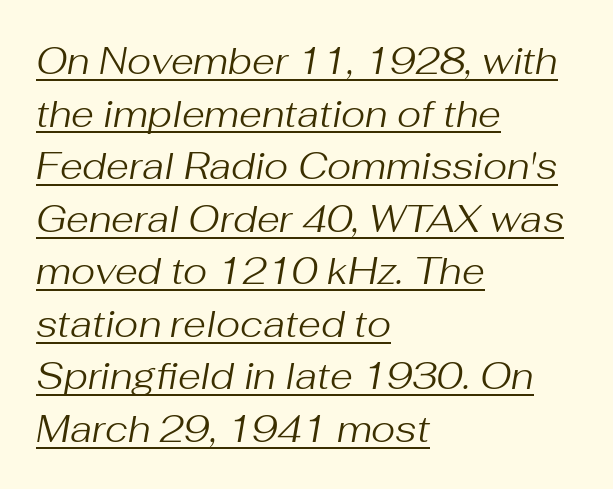
The image shows 37 px regular-weight type, italic (leaning right); set left-aligned, normal line spacing (1.42x), normal letter spacing, underlined; medium stroke contrast and a medium x-height.
